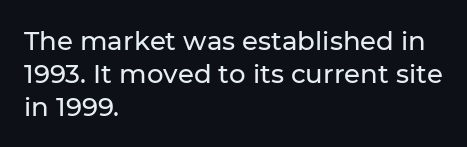
Q: Is the text italic (slanted)? A: No, it is upright.
Q: Is the text underlined? A: No.
Q: How is the paragraph aligned? A: Left-aligned.
Q: Is the spacing between letters normal or unusually wide? A: Normal.
Q: Is the spacing between lines tight, normal or loose? A: Normal.
